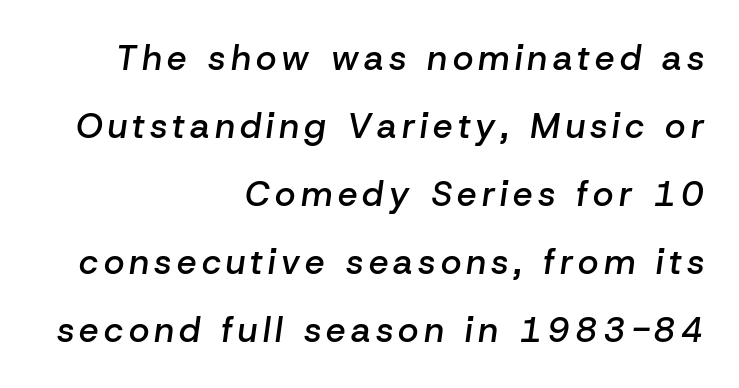
The space beneath each line is pristine and unruled. This sample has the flowing, uneven cadence of proportional lettering. The face used here has a pronounced slope to its letters. Moderately thickened strokes mark this as semibold type. Horizontally, the lines are justified to the trailing edge only. This block would shrink considerably if given ordinary leading; it's expanded now.
